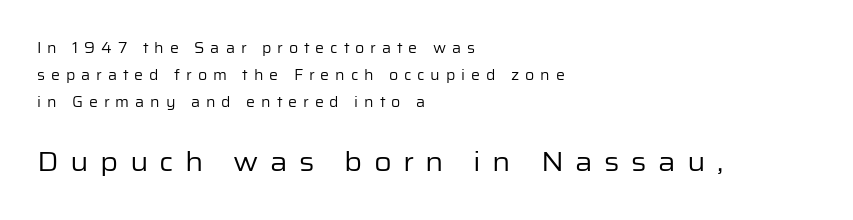
The face used here is rendered with a markedly widened letterfit. Is the type heavy? It reads as light-to-regular instead. Left-aligned paragraph, ragged on the right. Bare-footed words on every line. Size hierarchy here favors the trailing block over the leading one.
